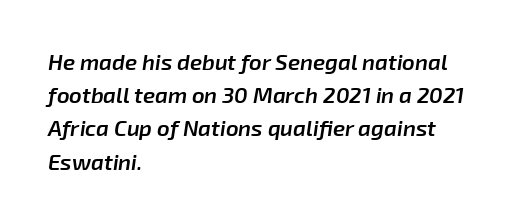
{"italic": "yes", "lean": "right", "slant_degrees": 8, "bold": "semi", "underline": "no", "align": "left", "line_spacing": "normal", "line_spacing_ratio": 1.51, "letter_spacing": "normal", "letter_spacing_em": 0.0, "glyph_px": 22}
